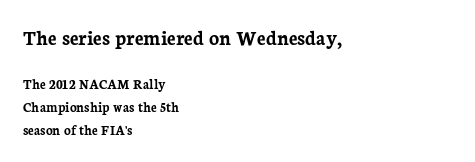
The image shows 21 px bold type, upright; set left-aligned, normal line spacing (1.63x), normal letter spacing, not underlined; the first (top) block is 1.5x larger.
